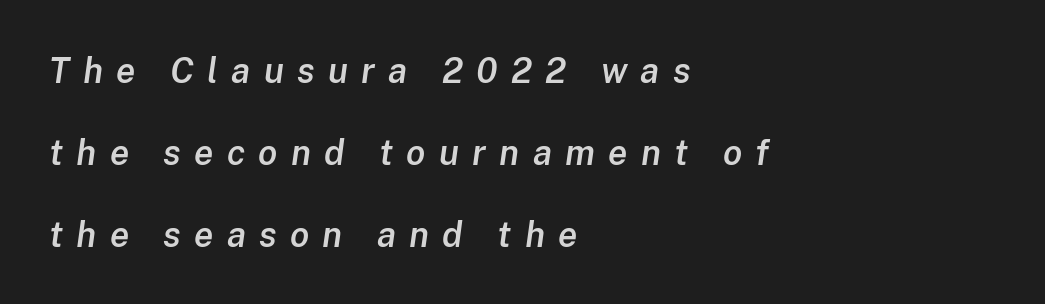
Between one letter and the next there's a generous, obvious gap. These lines stack with their left ends in a neat column. Airy leading. The rendering uses a semibold face; strokes are thickened but not to full bold. This sample has the flowing, uneven cadence of proportional lettering. Descenders hang freely into open space.
